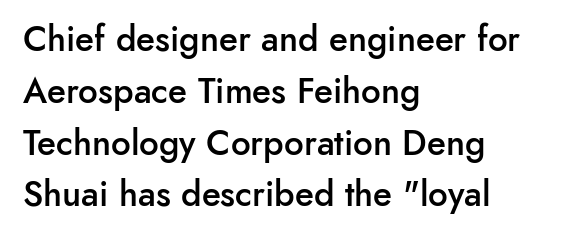
{"serif": "no", "italic": "no", "bold": "semi", "weight": "semibold", "width": "normal", "stroke_contrast": "low", "x_height": "small", "monospaced": "no", "underline": "no", "align": "left", "line_spacing": "normal", "line_spacing_ratio": 1.48, "letter_spacing": "normal", "letter_spacing_em": 0.0, "glyph_px": 35}
